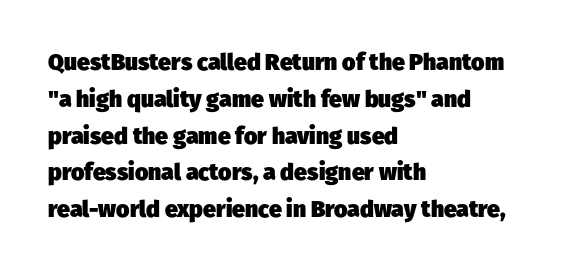
The image shows 23 px bold type; set left-aligned, normal line spacing (1.6x), normal letter spacing, not underlined.
